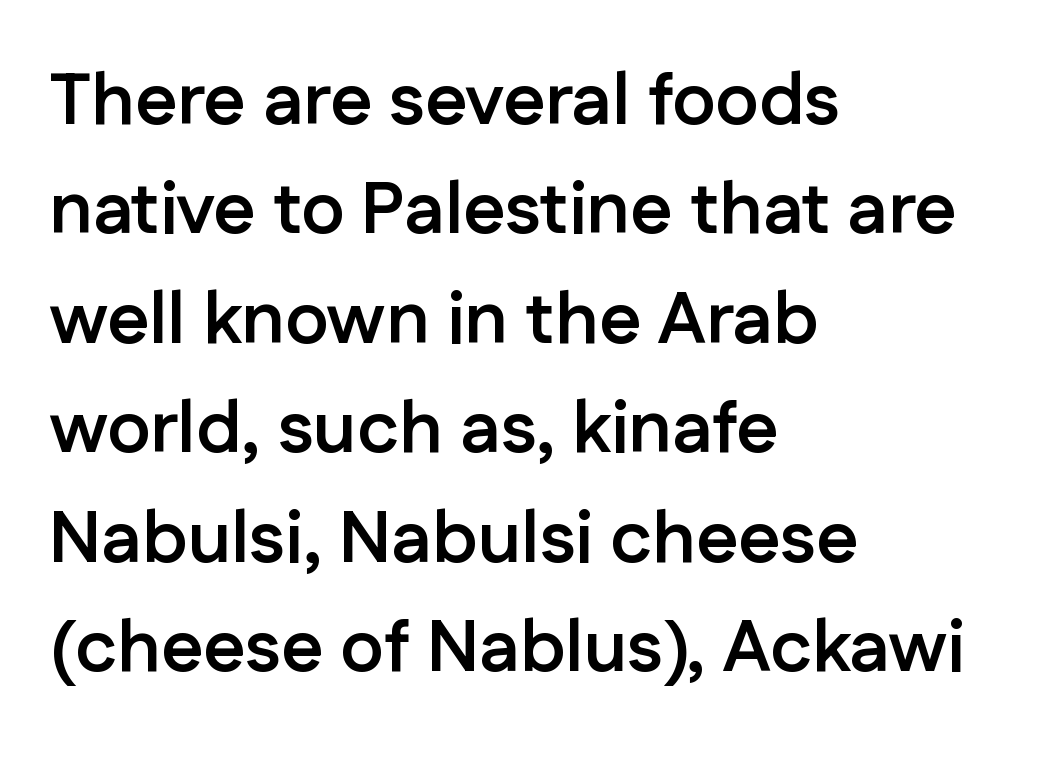
Normally led — the rows are evenly, conventionally spaced. Unmarked baselines from the first word to the last. The letters are bold, with thick, heavy strokes. Spacing verdict: proportional, widths tailored to each character. No feet cap the strokes, marking this as sans-serif type. Every stem runs plumb, perpendicular to the baseline.
